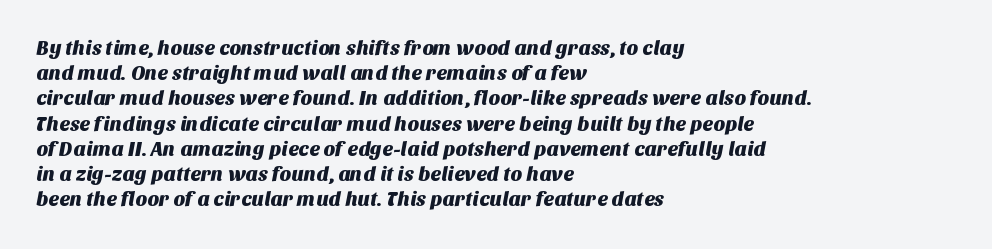
{"underline": "no", "align": "left", "line_spacing": "normal", "line_spacing_ratio": 1.26, "letter_spacing": "normal", "letter_spacing_em": 0.0, "glyph_px": 20}
